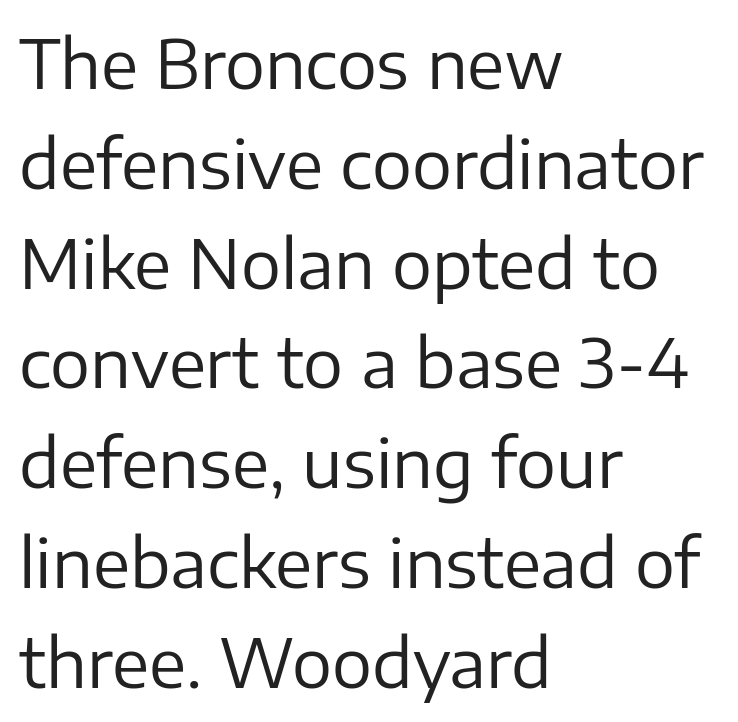
To sum up the face: it is a sans, with no serifs. You could not count columns in this text — the font is proportionally spaced. The string is rendered with underlining switched off. When letters stand straight like this, we call the style roman or upright.
